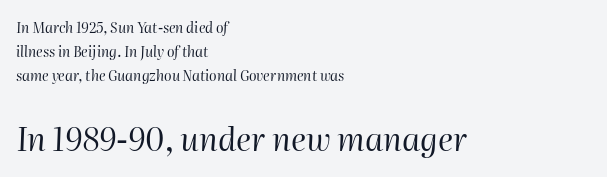
The image shows 32 px regular-weight type, italic (leaning right); set left-aligned, normal line spacing (1.7x), normal letter spacing, not underlined; the second (bottom) block is 2.29x larger; high stroke contrast and a medium x-height.
